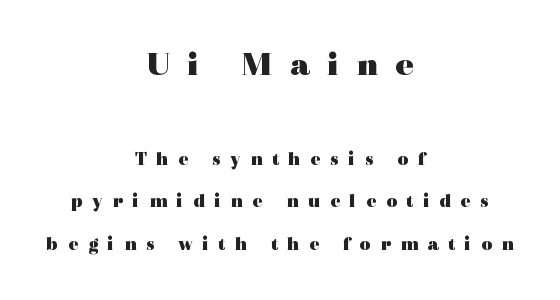
Q: Is the text bold? A: Yes.
Q: Is the text italic (slanted)? A: No, it is upright.
Q: Is the typeface a serif or a sans-serif typeface? A: Serif.
Q: Is the text underlined? A: No.
Q: How is the paragraph aligned? A: Centered.
Q: Is the spacing between letters normal or unusually wide? A: Unusually wide.
Q: Is the spacing between lines tight, normal or loose? A: Loose.
Q: Which block of text is set in a larger size, the first (top) or the second (bottom)? A: The first (top) one.
Q: Width (condensed, normal, or wide)? A: Wide.
Q: x-height? A: Medium.
Q: Monospaced? A: No.
